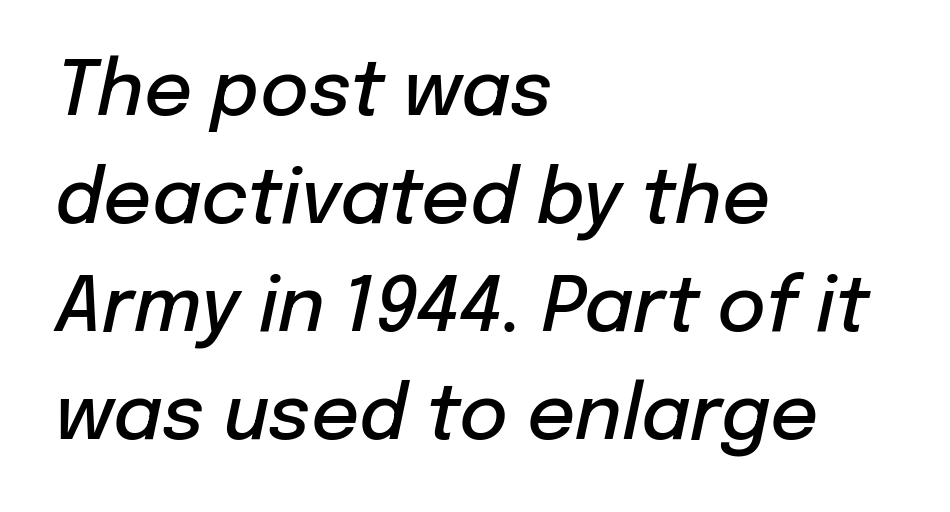
{"italic": "yes", "lean": "right", "slant_degrees": 12, "bold": "semi", "weight": "semibold", "width": "normal", "stroke_contrast": "low", "x_height": "medium", "monospaced": "no", "underline": "no", "align": "left", "line_spacing": "normal", "line_spacing_ratio": 1.44, "letter_spacing": "normal", "letter_spacing_em": 0.0, "glyph_px": 75}
